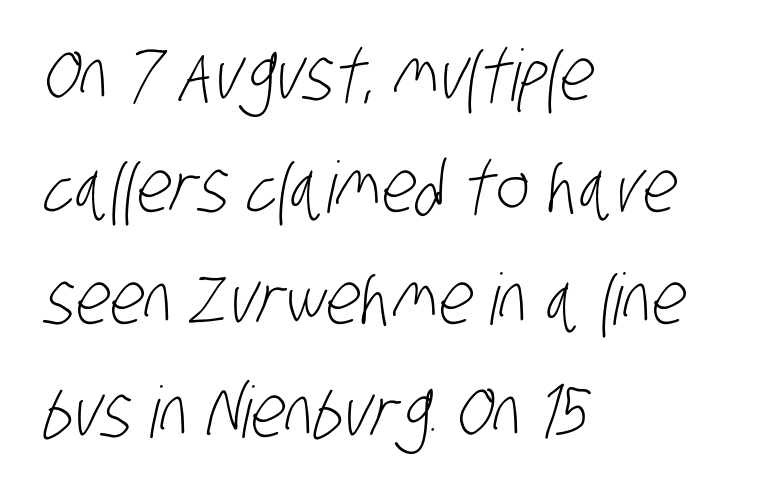
This reads as an unemphasized weight, regular at the heaviest. A typesetter would call this leading conventional body-copy spacing. The text block is weighted toward the left margin, trailing off unevenly rightward. No extra tracking has been applied to these lines.
